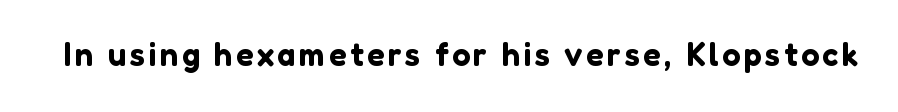
Q: Is the text italic (slanted)? A: No, it is upright.
Q: Is the typeface a serif or a sans-serif typeface? A: Sans-serif.
Q: Is the text underlined? A: No.
Q: Width (condensed, normal, or wide)? A: Normal.
Q: Stroke contrast? A: Low.
Q: x-height? A: Medium.
Q: Monospaced? A: No.
